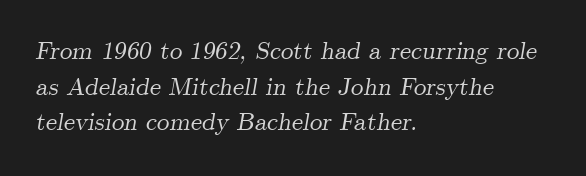
The image shows 25 px text type, italic (leaning right); set left-aligned, normal line spacing (1.43x), normal letter spacing, not underlined.
